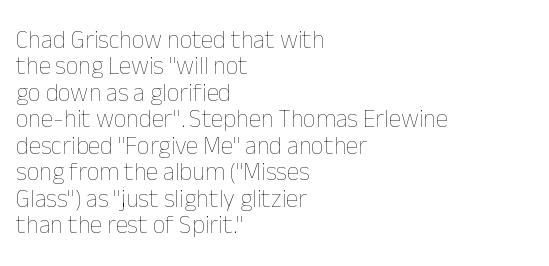
The block of text is dense from top to bottom, with scant space between rows. The text block is weighted toward the left margin, trailing off unevenly rightward. Unmarked baselines from the first word to the last. Weight: not bold — regular or lighter.
